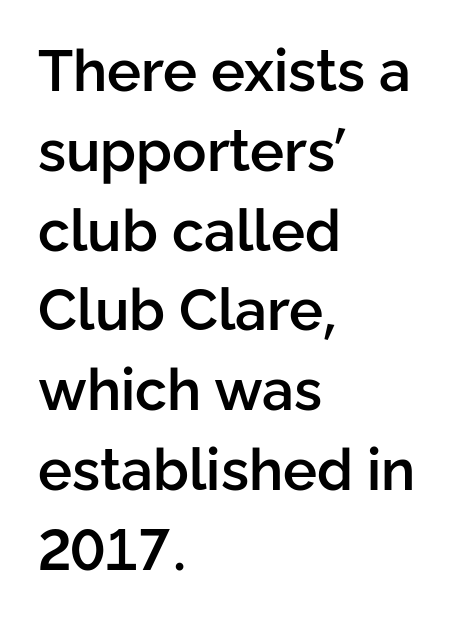
{"serif": "no", "italic": "no", "bold": "semi", "weight": "semibold", "width": "normal", "stroke_contrast": "low", "x_height": "medium", "monospaced": "no", "underline": "no", "align": "left", "line_spacing": "normal", "line_spacing_ratio": 1.4, "letter_spacing": "normal", "letter_spacing_em": 0.0, "glyph_px": 57}
